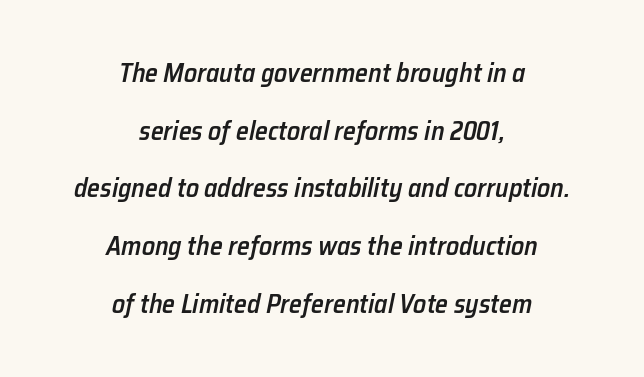
The image shows 26 px text type, italic (leaning right); set centered, loose line spacing (2.22x), normal letter spacing, not underlined.
